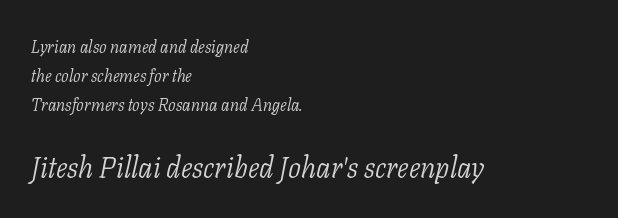
The image shows 29 px light serif type, italic (leaning right); set left-aligned, normal line spacing (1.7x), normal letter spacing, not underlined; the second (bottom) block is 1.71x larger; low stroke contrast and a medium x-height.
